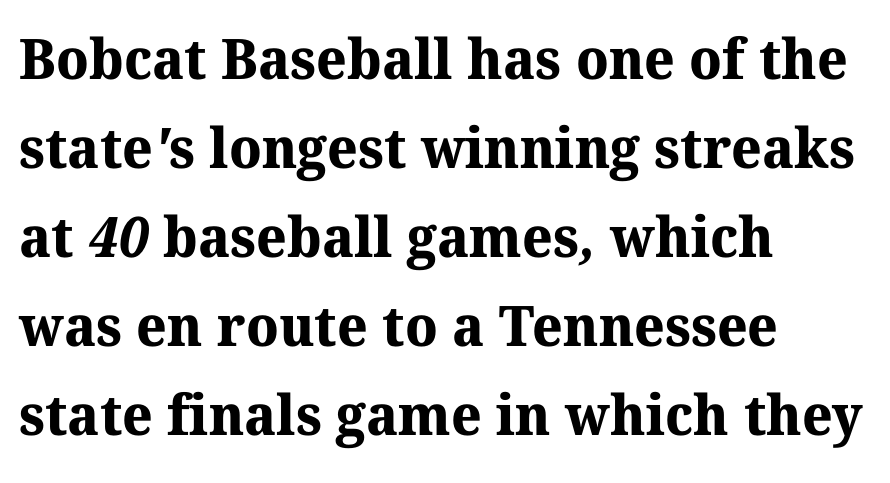
Q: Is the text bold? A: Yes.
Q: Is the typeface a serif or a sans-serif typeface? A: Serif.
Q: Is the text underlined? A: No.
Q: How is the paragraph aligned? A: Left-aligned.
Q: Is the spacing between letters normal or unusually wide? A: Normal.
Q: Is the spacing between lines tight, normal or loose? A: Normal.
Q: Width (condensed, normal, or wide)? A: Normal.
Q: Stroke contrast? A: Medium.
Q: x-height? A: Medium.
Q: Monospaced? A: No.
